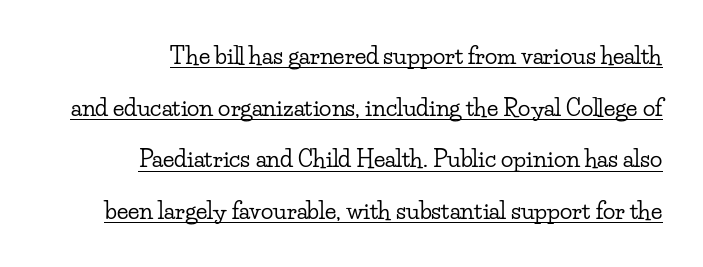
{"italic": "no", "underline": "yes", "align": "right", "line_spacing": "loose", "line_spacing_ratio": 2.25, "letter_spacing": "normal", "letter_spacing_em": 0.0, "glyph_px": 23}
